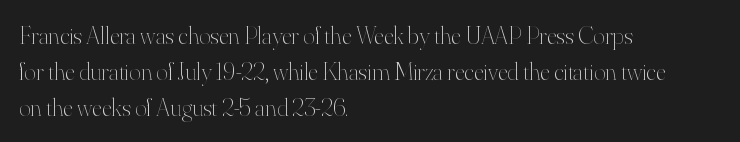
The rendering anchors every line to the left-hand side. Words appear dense and cohesive because spacing is normal. Does the leading feel generous? No, just average. A quiet, ordinary-to-light weight characterises the typeface.
